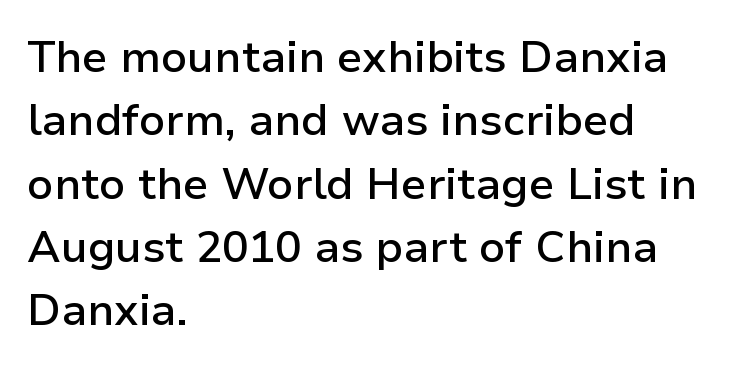
The image shows 44 px semibold sans-serif type, upright; set left-aligned, normal line spacing (1.44x), normal letter spacing, not underlined; low stroke contrast and a medium x-height.
